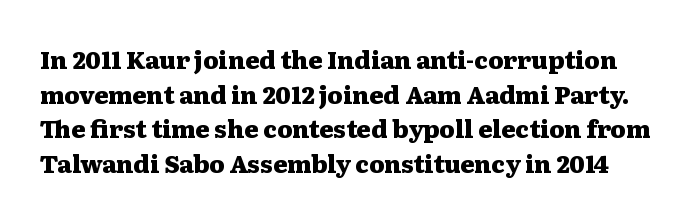
The image shows 24 px bold type, upright; set normal line spacing (1.44x), normal letter spacing, not underlined.
